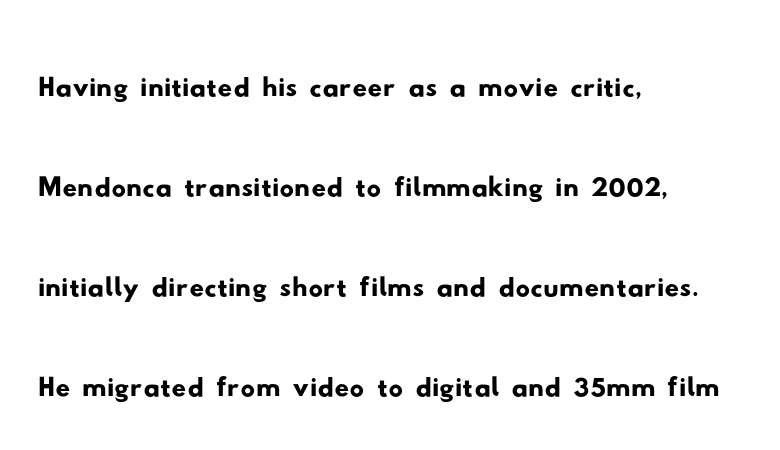
Glance below the letters and you will spot only blank space. The rag falls on the right side of this text block. The passage shown is typeset with a sans-serif family. Here the designer chose a conventional face with non-uniform glyph widths. Honestly, the letter spacing is just normal — you wouldn't notice it.
